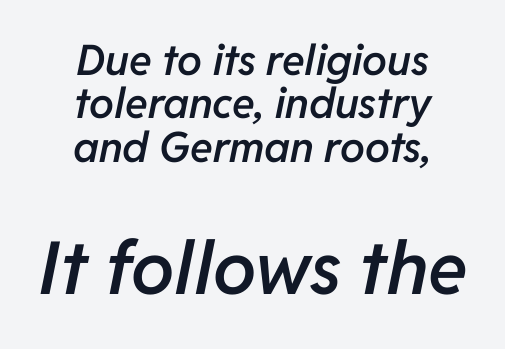
Q: Is the text bold? A: Semi-bold.
Q: Is the text italic (slanted)? A: Yes, it leans right by about 11 degrees.
Q: Is the text underlined? A: No.
Q: How is the paragraph aligned? A: Centered.
Q: Is the spacing between letters normal or unusually wide? A: Normal.
Q: Is the spacing between lines tight, normal or loose? A: Tight.
Q: Which block of text is set in a larger size, the first (top) or the second (bottom)? A: The second (bottom) one.
Q: Width (condensed, normal, or wide)? A: Normal.
Q: Stroke contrast? A: Low.
Q: x-height? A: Medium.
Q: Monospaced? A: No.
